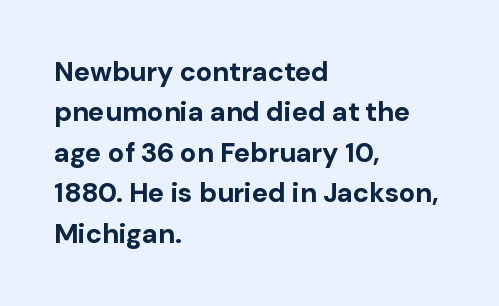
{"italic": "no", "bold": "yes", "underline": "no", "align": "left", "line_spacing": "normal", "line_spacing_ratio": 1.5, "letter_spacing": "normal", "letter_spacing_em": 0.0, "glyph_px": 27}
